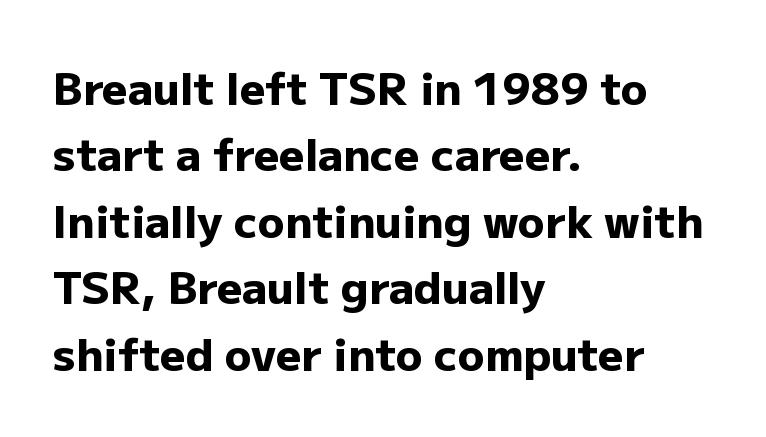
The image shows 44 px heavy sans-serif type, upright; set left-aligned, normal line spacing (1.51x), normal letter spacing, not underlined; low stroke contrast and a medium x-height.
